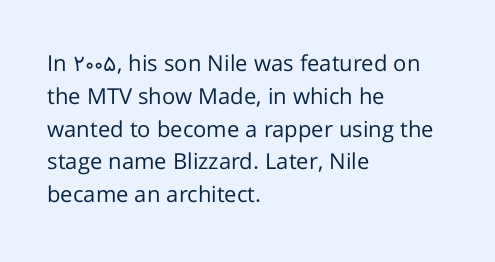
The image shows 22 px text type, upright; set left-aligned, normal line spacing (1.49x), normal letter spacing, not underlined.
